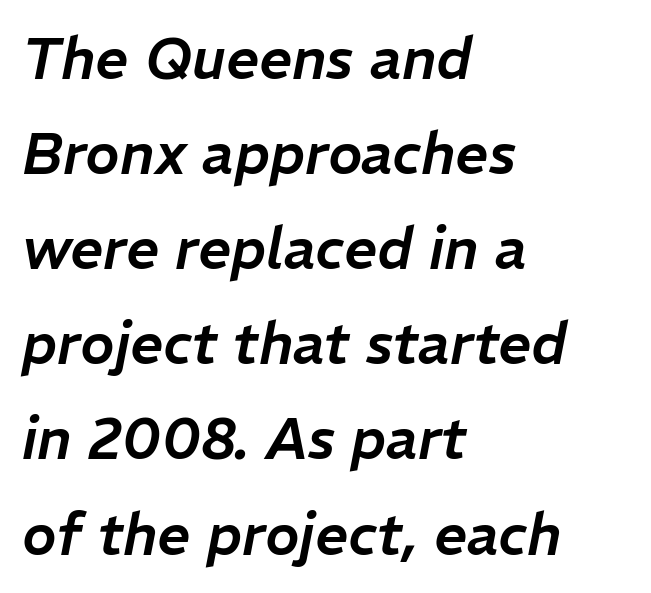
Short and long lines alike share a common starting point at left. The area under the type is left untouched. An italicized treatment has been applied to the whole sample. The vertical gap from one line to the next is medium. This sample uses plain, unmodified letter spacing. Varying glyph widths throughout — classic text-font behaviour.
